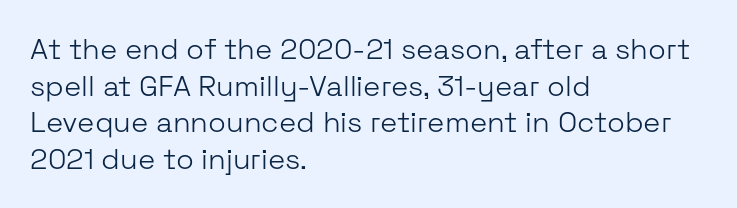
Q: Is the text bold? A: No.
Q: Is the text italic (slanted)? A: No, it is upright.
Q: Is the typeface a serif or a sans-serif typeface? A: Sans-serif.
Q: Is the text underlined? A: No.
Q: How is the paragraph aligned? A: Left-aligned.
Q: Is the spacing between letters normal or unusually wide? A: Normal.
Q: Is the spacing between lines tight, normal or loose? A: Normal.
Q: Width (condensed, normal, or wide)? A: Normal.
Q: Stroke contrast? A: Low.
Q: x-height? A: Medium.
Q: Monospaced? A: No.
